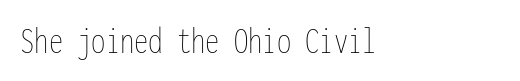
Q: Is the text bold? A: No.
Q: Is the text italic (slanted)? A: No, it is upright.
Q: Is the text underlined? A: No.
Q: How is the paragraph aligned? A: Left-aligned.
Q: Is the spacing between letters normal or unusually wide? A: Normal.
Q: Width (condensed, normal, or wide)? A: Condensed.
Q: Stroke contrast? A: Low.
Q: x-height? A: Medium.
Q: Monospaced? A: Yes.
